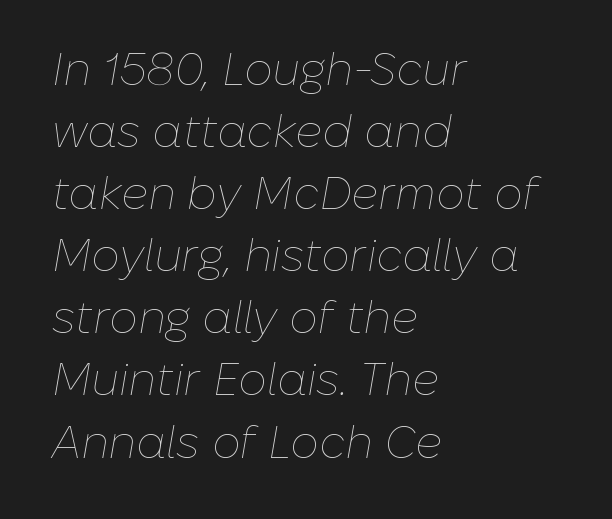
The image shows 45 px thin type, italic (leaning right); set left-aligned, normal line spacing (1.38x), normal letter spacing, not underlined; low stroke contrast and a medium x-height.
